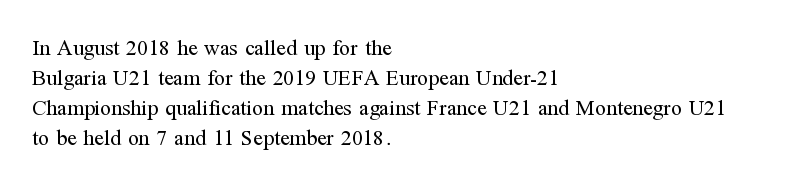
{"italic": "no", "bold": "no", "underline": "no", "align": "left", "line_spacing": "normal", "line_spacing_ratio": 1.36, "letter_spacing": "normal", "letter_spacing_em": 0.0, "glyph_px": 22}
